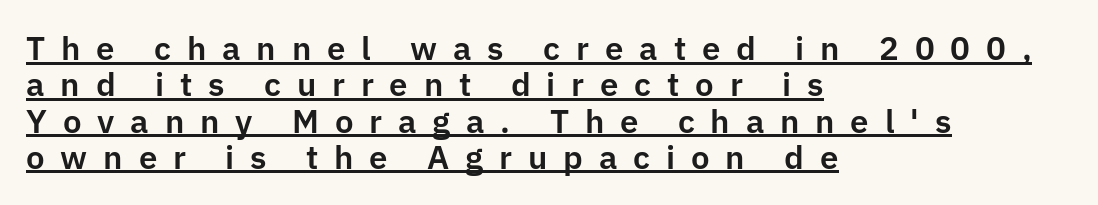
The image shows 33 px sans-serif type, upright; set left-aligned, tight line spacing (1.1x), unusually wide letter spacing (+0.48 em), underlined; low stroke contrast and a medium x-height.
